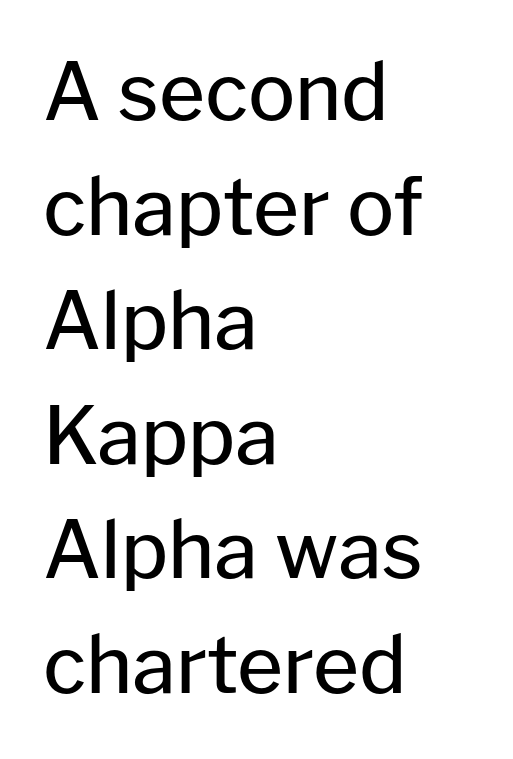
{"serif": "no", "italic": "no", "bold": "no", "weight": "regular", "width": "normal", "stroke_contrast": "low", "x_height": "medium", "monospaced": "no", "underline": "no", "align": "left", "line_spacing": "normal", "line_spacing_ratio": 1.45, "letter_spacing": "normal", "letter_spacing_em": 0.0, "glyph_px": 79}
